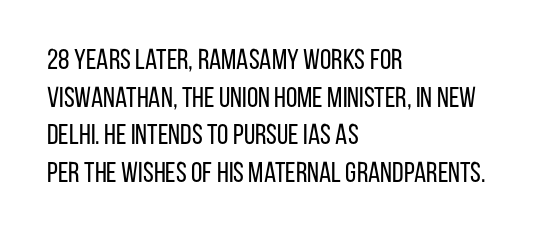
{"serif": "no", "italic": "no", "bold": "no", "weight": "regular", "width": "condensed", "stroke_contrast": "low", "x_height": "large", "monospaced": "no", "underline": "no", "align": "left", "line_spacing": "normal", "line_spacing_ratio": 1.3, "letter_spacing": "normal", "letter_spacing_em": 0.0, "glyph_px": 29}
